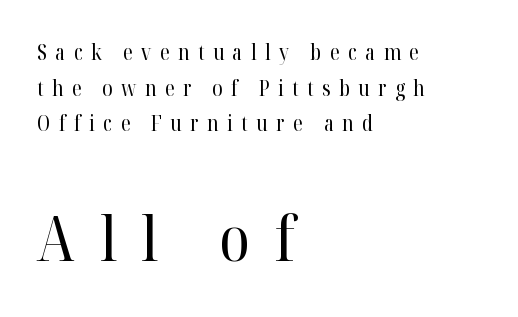
Examine the stroke ends and you'll spot serifs. What stands out about the letter spacing? Its width — letters are far apart. Vertical strokes here are truly vertical. The face used here is proportionally spaced, like ordinary book or web type. Underline: absent. The compositor pushed each line to the left boundary.
